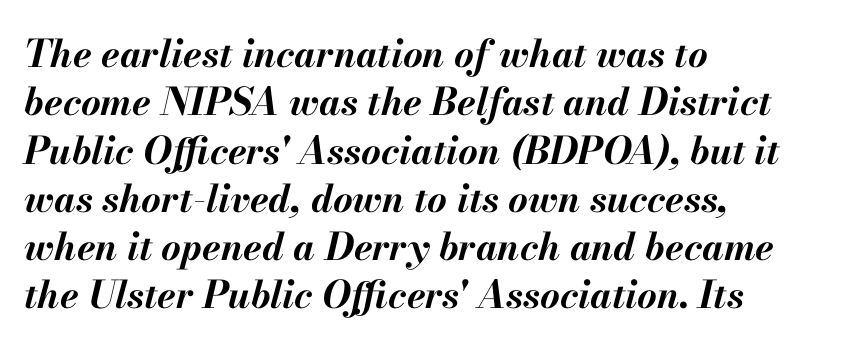
Q: Is the text bold? A: Yes.
Q: Is the text italic (slanted)? A: Yes, it leans right by about 13 degrees.
Q: Is the text underlined? A: No.
Q: How is the paragraph aligned? A: Left-aligned.
Q: Is the spacing between letters normal or unusually wide? A: Normal.
Q: Is the spacing between lines tight, normal or loose? A: Normal.
Q: Width (condensed, normal, or wide)? A: Normal.
Q: Stroke contrast? A: Medium.
Q: x-height? A: Small.
Q: Monospaced? A: No.
